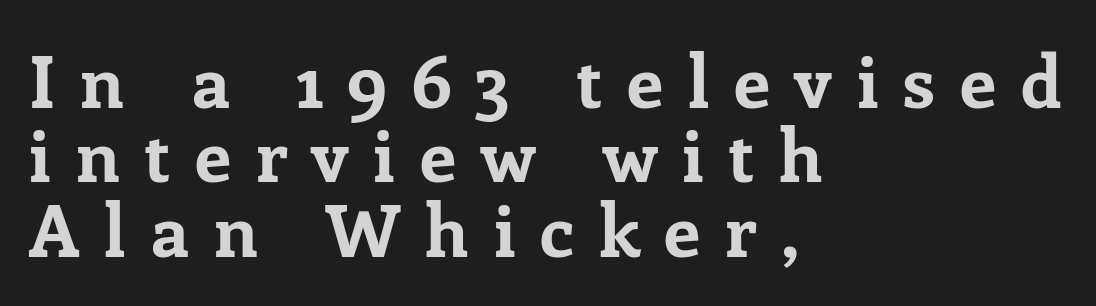
{"serif": "yes", "italic": "no", "bold": "yes", "weight": "bold", "width": "normal", "stroke_contrast": "low", "x_height": "medium", "monospaced": "no", "underline": "no", "align": "left", "line_spacing": "tight", "line_spacing_ratio": 1.02, "letter_spacing": "wide", "letter_spacing_em": 0.34, "glyph_px": 73}
